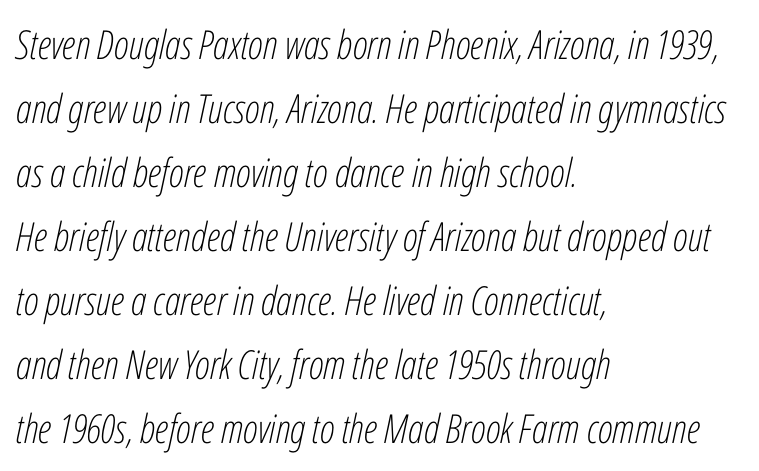
The image shows 40 px light, condensed type, italic (leaning right); set left-aligned, normal line spacing (1.6x), normal letter spacing, not underlined; low stroke contrast and a medium x-height.
